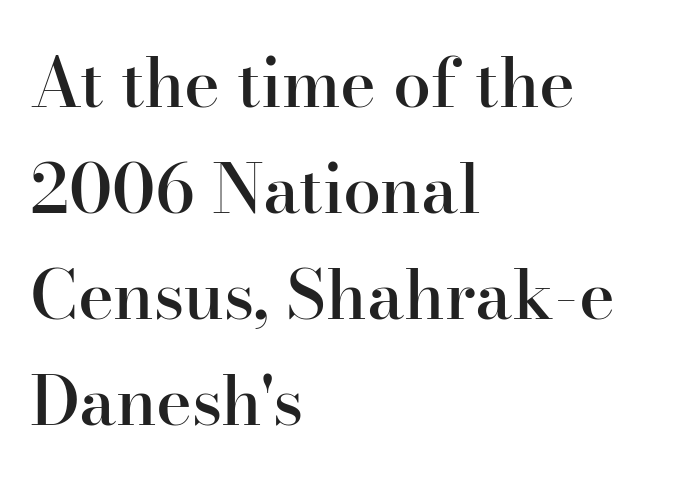
Q: Is the text bold? A: Semi-bold.
Q: Is the text italic (slanted)? A: No, it is upright.
Q: Is the typeface a serif or a sans-serif typeface? A: Serif.
Q: Is the text underlined? A: No.
Q: How is the paragraph aligned? A: Left-aligned.
Q: Is the spacing between letters normal or unusually wide? A: Normal.
Q: Is the spacing between lines tight, normal or loose? A: Normal.
Q: Width (condensed, normal, or wide)? A: Normal.
Q: Stroke contrast? A: High.
Q: x-height? A: Small.
Q: Monospaced? A: No.
